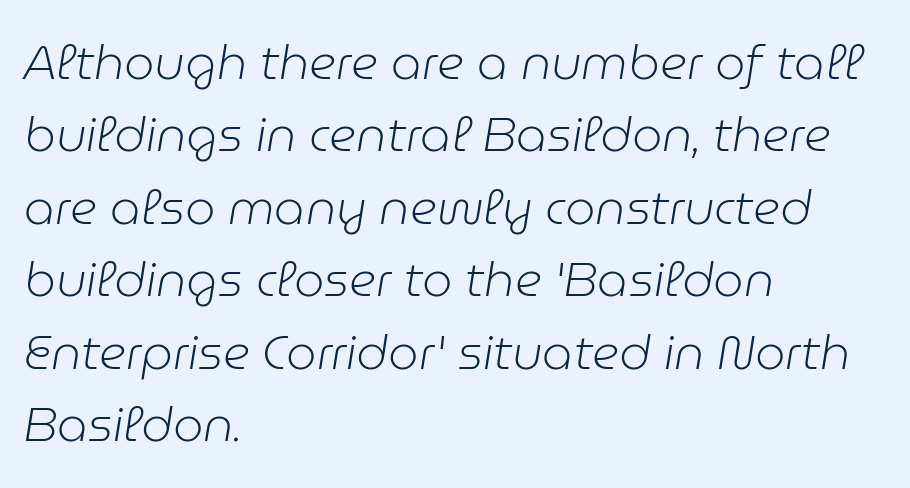
Nothing unusual about the tracking: characters are spaced as the font intends. One glance says typical: line gaps are just what's usual. The letterforms sit at book weight or below. The axis of the letterforms is tilted away from vertical.
